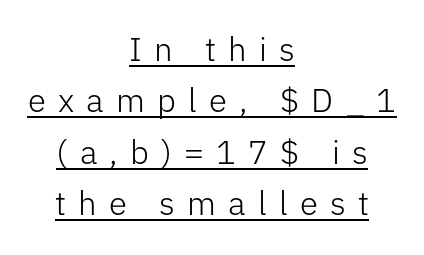
The passage shown has open, widely tracked lettering throughout. Stroke mass is kept to a normal reading level or below. Posture: vertical. Serif or sans? Sans — the stroke terminals are bare.
